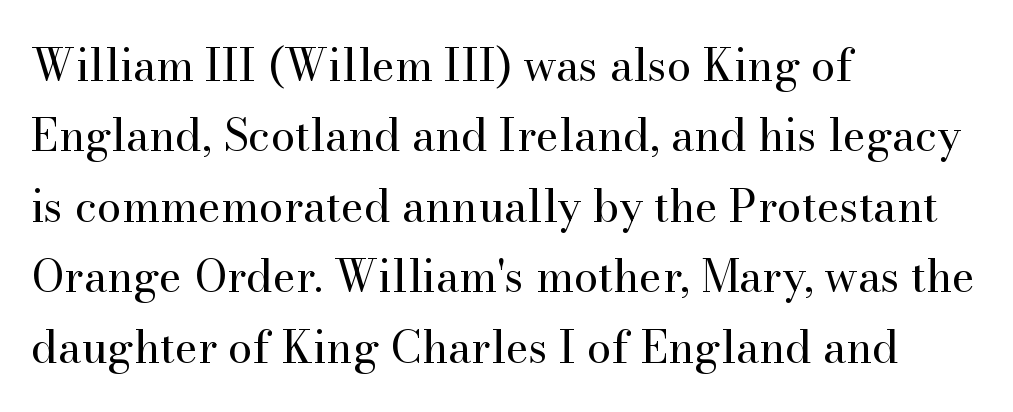
{"serif": "yes", "italic": "no", "bold": "no", "weight": "regular", "width": "normal", "stroke_contrast": "high", "x_height": "small", "monospaced": "no", "underline": "no", "align": "left", "line_spacing": "normal", "line_spacing_ratio": 1.6, "letter_spacing": "normal", "letter_spacing_em": 0.0, "glyph_px": 44}
